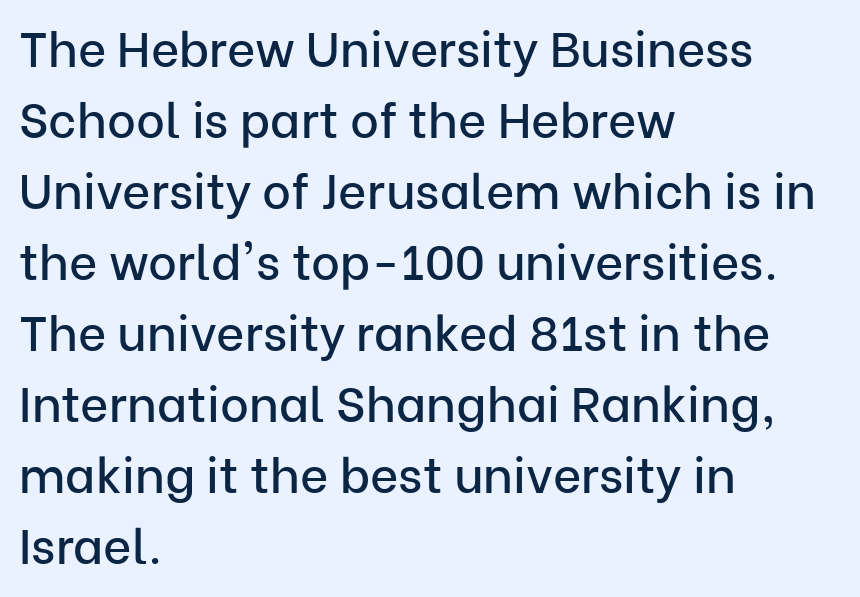
{"serif": "no", "italic": "no", "width": "normal", "stroke_contrast": "low", "x_height": "medium", "monospaced": "no", "underline": "no", "align": "left", "line_spacing": "normal", "line_spacing_ratio": 1.45, "letter_spacing": "normal", "letter_spacing_em": 0.0, "glyph_px": 49}
